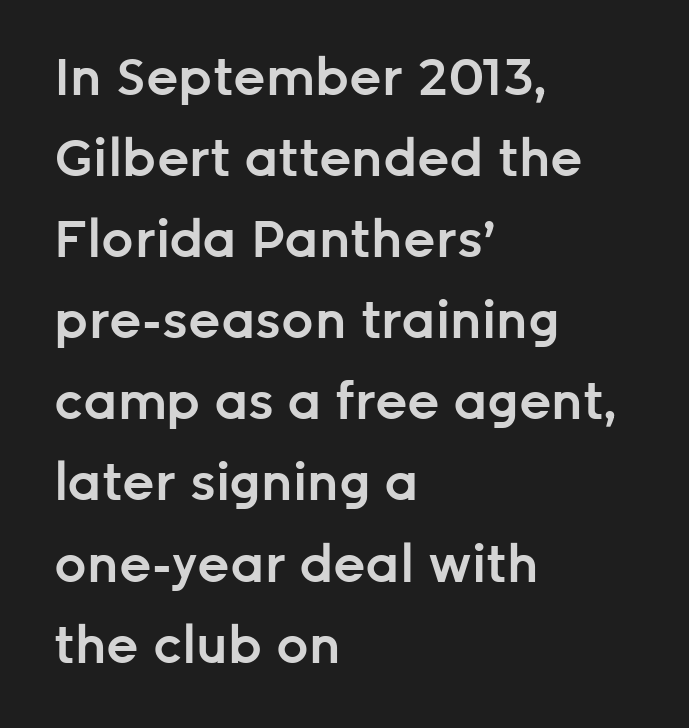
A typesetter would call this proportional, since set widths differ per character. Compared with typical body copy, the letter spacing here is the same. If you drew a line through each stem, it would be perfectly vertical. Underline: absent.
